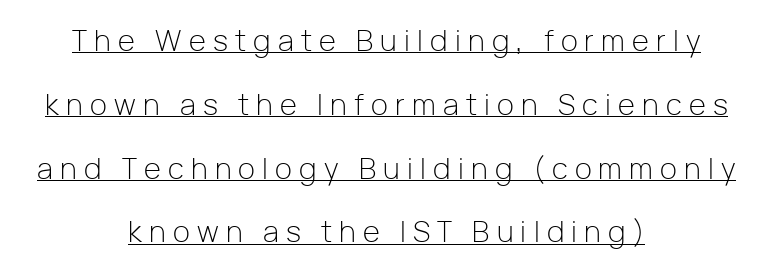
Q: Is the text bold? A: No.
Q: Is the text italic (slanted)? A: No, it is upright.
Q: Is the typeface a serif or a sans-serif typeface? A: Sans-serif.
Q: Is the text underlined? A: Yes.
Q: How is the paragraph aligned? A: Centered.
Q: Is the spacing between letters normal or unusually wide? A: Unusually wide.
Q: Is the spacing between lines tight, normal or loose? A: Loose.
Q: Width (condensed, normal, or wide)? A: Normal.
Q: Stroke contrast? A: Low.
Q: x-height? A: Medium.
Q: Monospaced? A: No.
